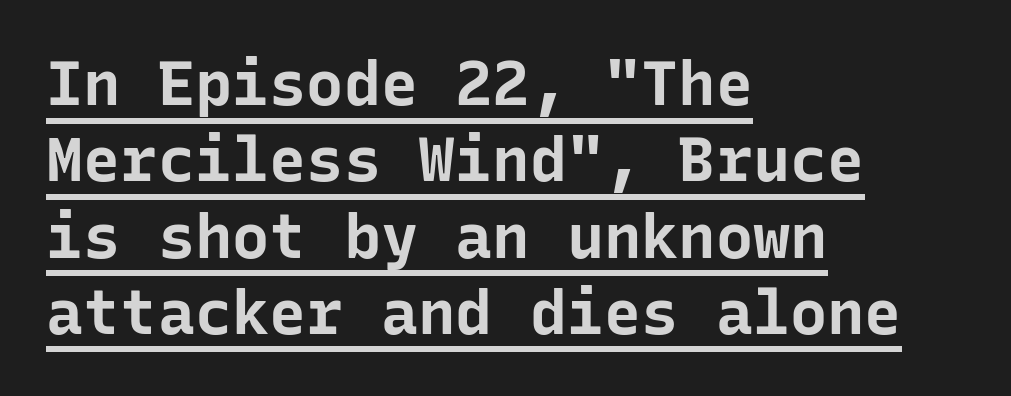
Q: Is the text bold? A: Yes.
Q: Is the text italic (slanted)? A: No, it is upright.
Q: Is the typeface a serif or a sans-serif typeface? A: Sans-serif.
Q: Is the text underlined? A: Yes.
Q: How is the paragraph aligned? A: Left-aligned.
Q: Is the spacing between letters normal or unusually wide? A: Normal.
Q: Width (condensed, normal, or wide)? A: Normal.
Q: Stroke contrast? A: Low.
Q: x-height? A: Medium.
Q: Monospaced? A: Yes.
